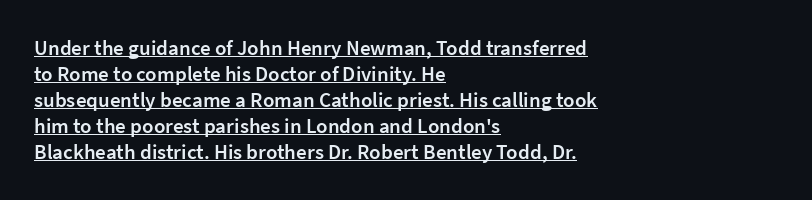
The image shows 21 px text type, upright; set left-aligned, line spacing 1.24x, normal letter spacing, underlined.
